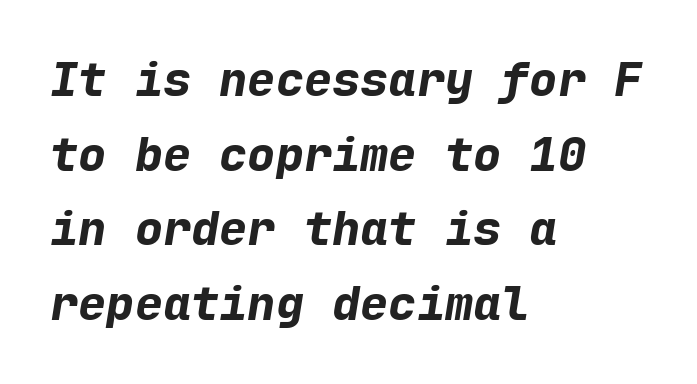
Q: Is the text bold? A: Yes.
Q: Is the text italic (slanted)? A: Yes, it leans right by about 9 degrees.
Q: Is the text underlined? A: No.
Q: How is the paragraph aligned? A: Left-aligned.
Q: Is the spacing between letters normal or unusually wide? A: Normal.
Q: Is the spacing between lines tight, normal or loose? A: Normal.
Q: Width (condensed, normal, or wide)? A: Normal.
Q: Stroke contrast? A: Low.
Q: x-height? A: Medium.
Q: Monospaced? A: Yes.
